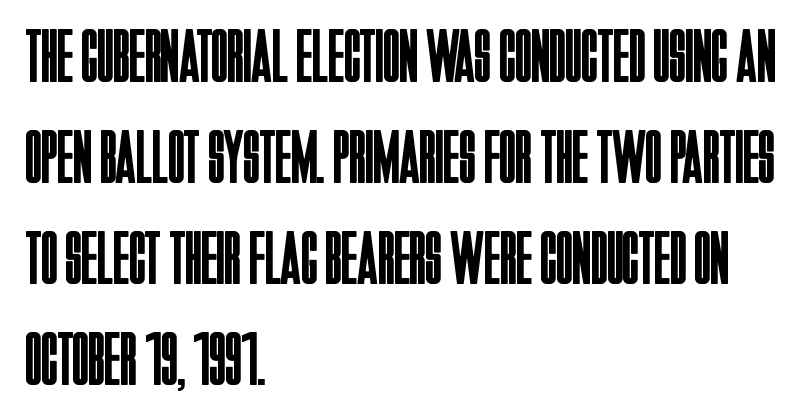
The rag falls on the right side of this text block. The face used here is rendered with its standard letterfit. Vertically, the passage feels balanced, rows spaced as you'd expect. Anything drawn beneath the words? Only blank space.
